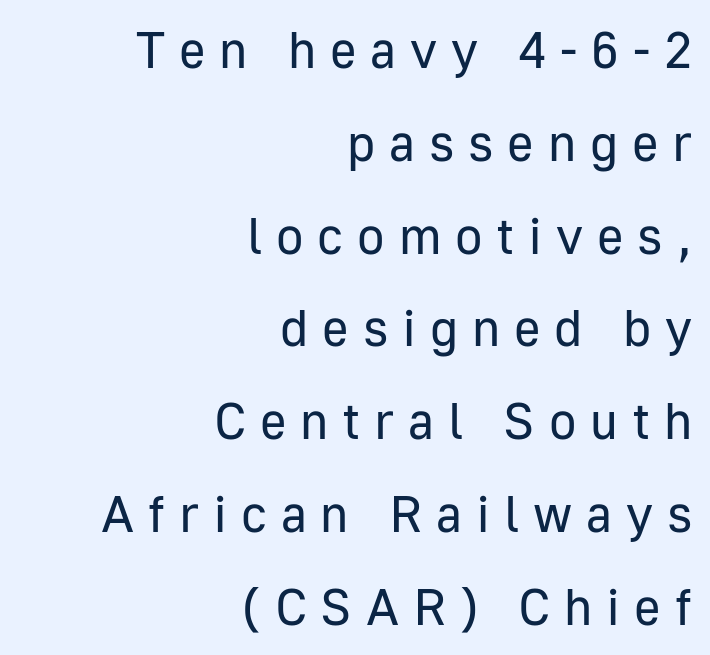
{"serif": "no", "italic": "no", "bold": "no", "weight": "regular", "width": "normal", "stroke_contrast": "low", "x_height": "medium", "monospaced": "no", "underline": "no", "align": "right", "line_spacing_ratio": 1.82, "letter_spacing": "wide", "letter_spacing_em": 0.27, "glyph_px": 51}
